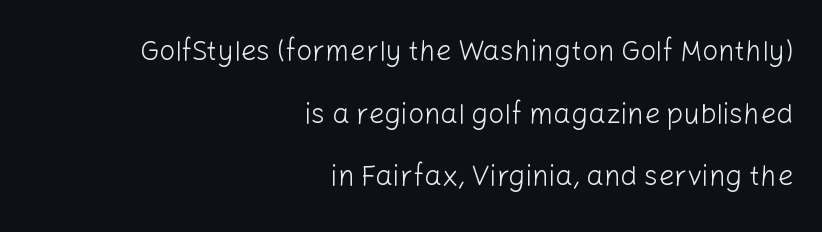
{"serif": "no", "italic": "no", "bold": "no", "weight": "light", "width": "normal", "stroke_contrast": "low", "x_height": "medium", "monospaced": "no", "underline": "no", "align": "right", "line_spacing": "loose", "line_spacing_ratio": 2.24, "letter_spacing": "normal", "letter_spacing_em": 0.0, "glyph_px": 28}
